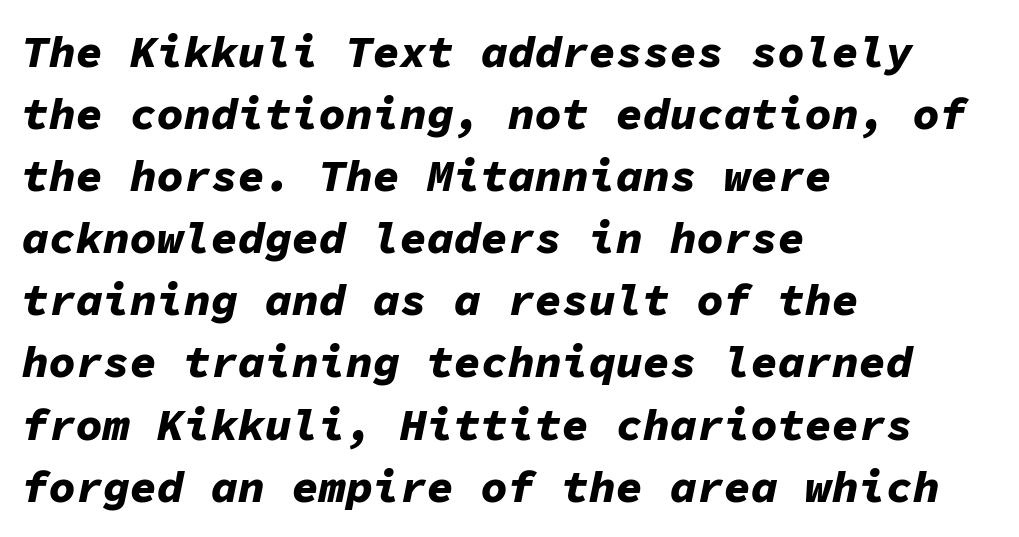
The image shows 45 px bold type, italic (leaning right), monospaced; set left-aligned, normal line spacing (1.38x), normal letter spacing, not underlined; low stroke contrast and a medium x-height.
